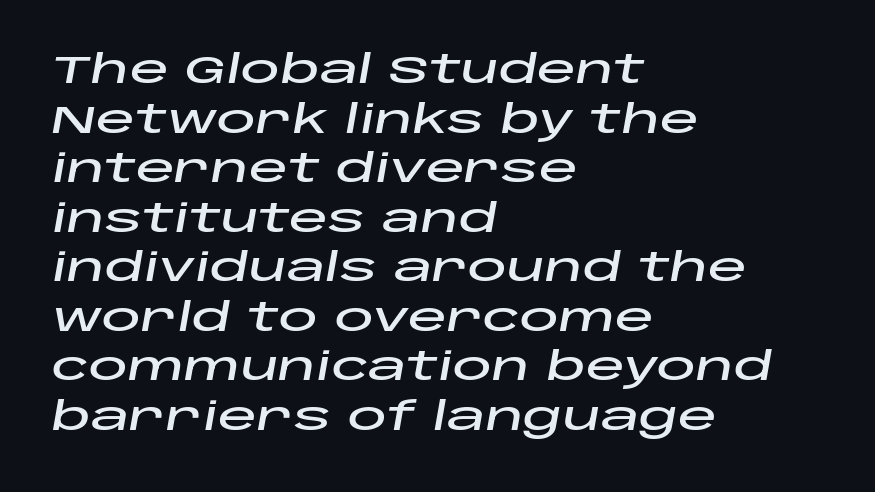
{"italic": "yes", "lean": "right", "slant_degrees": 10, "width": "wide", "stroke_contrast": "low", "x_height": "large", "monospaced": "no", "underline": "no", "align": "left", "line_spacing": "normal", "line_spacing_ratio": 1.27, "letter_spacing": "normal", "letter_spacing_em": 0.0, "glyph_px": 39}
